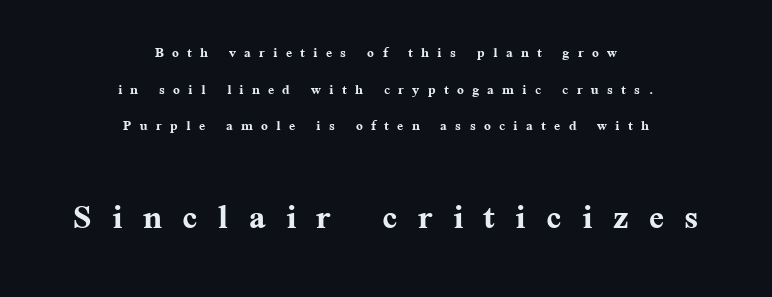
Q: Is the text bold? A: Yes.
Q: Is the text italic (slanted)? A: No, it is upright.
Q: Is the typeface a serif or a sans-serif typeface? A: Serif.
Q: Is the text underlined? A: No.
Q: How is the paragraph aligned? A: Centered.
Q: Is the spacing between letters normal or unusually wide? A: Unusually wide.
Q: Is the spacing between lines tight, normal or loose? A: Loose.
Q: Which block of text is set in a larger size, the first (top) or the second (bottom)? A: The second (bottom) one.
Q: Width (condensed, normal, or wide)? A: Normal.
Q: Stroke contrast? A: Medium.
Q: x-height? A: Medium.
Q: Monospaced? A: No.
